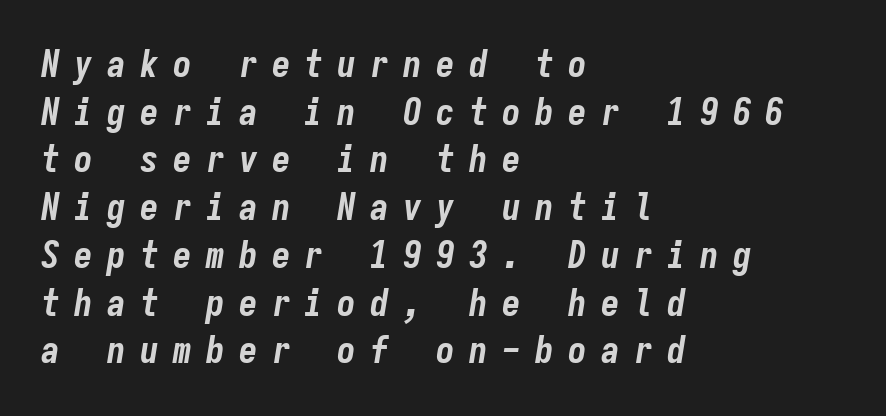
Q: Is the text bold? A: Yes.
Q: Is the text italic (slanted)? A: Yes, it leans right by about 9 degrees.
Q: Is the text underlined? A: No.
Q: How is the paragraph aligned? A: Left-aligned.
Q: Is the spacing between letters normal or unusually wide? A: Unusually wide.
Q: Is the spacing between lines tight, normal or loose? A: Normal.
Q: Width (condensed, normal, or wide)? A: Condensed.
Q: Stroke contrast? A: Low.
Q: x-height? A: Medium.
Q: Monospaced? A: Yes.
